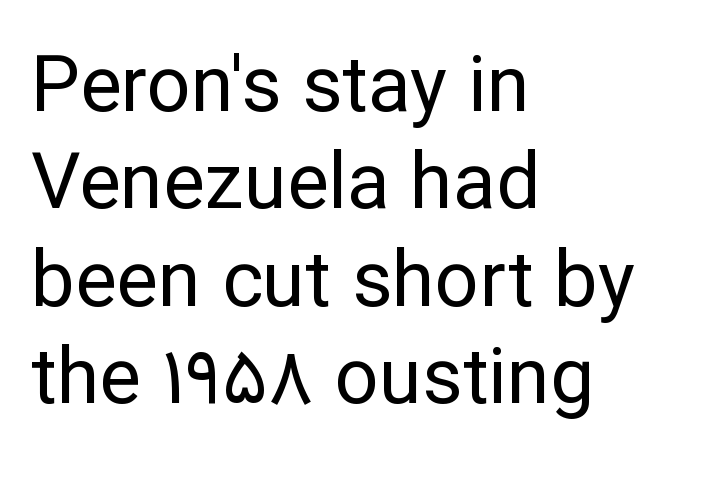
The image shows 78 px regular-weight sans-serif type, upright; set left-aligned, normal line spacing (1.25x), normal letter spacing, not underlined; low stroke contrast and a medium x-height.
